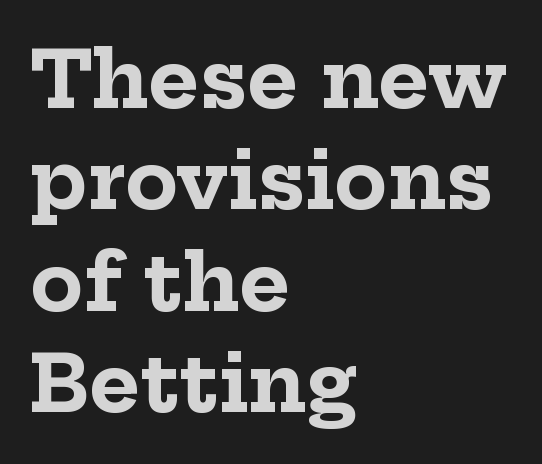
{"serif": "yes", "italic": "no", "bold": "yes", "weight": "bold", "width": "normal", "stroke_contrast": "low", "x_height": "medium", "monospaced": "no", "underline": "no", "align": "left", "line_spacing": "normal", "line_spacing_ratio": 1.3, "letter_spacing": "normal", "letter_spacing_em": 0.0, "glyph_px": 78}
